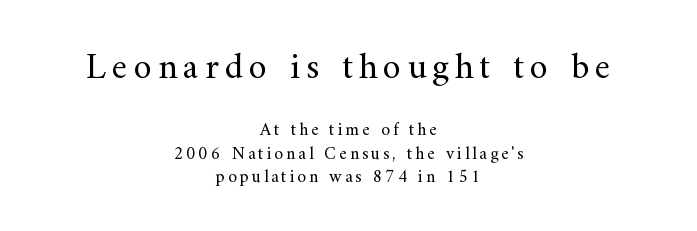
Q: Is the text bold? A: No.
Q: Is the text italic (slanted)? A: No, it is upright.
Q: Is the typeface a serif or a sans-serif typeface? A: Serif.
Q: Is the text underlined? A: No.
Q: How is the paragraph aligned? A: Centered.
Q: Is the spacing between lines tight, normal or loose? A: Normal.
Q: Which block of text is set in a larger size, the first (top) or the second (bottom)? A: The first (top) one.
Q: Width (condensed, normal, or wide)? A: Normal.
Q: Stroke contrast? A: Medium.
Q: x-height? A: Small.
Q: Monospaced? A: No.
